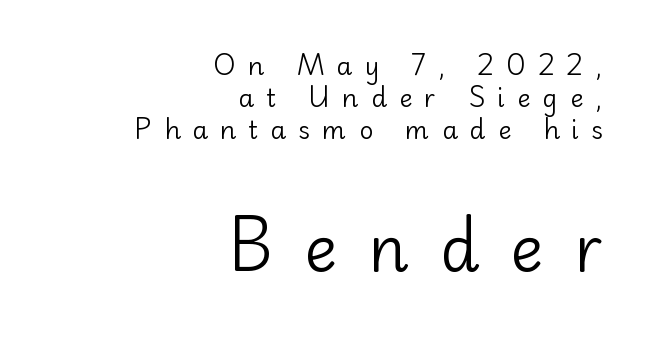
{"serif": "no", "italic": "no", "bold": "no", "weight": "regular", "width": "normal", "stroke_contrast": "low", "x_height": "small", "monospaced": "no", "underline": "no", "align": "right", "line_spacing": "normal", "line_spacing_ratio": 1.29, "letter_spacing": "wide", "letter_spacing_em": 0.49, "larger_block": "second", "size_ratio": 2.52, "glyph_px": 63}
